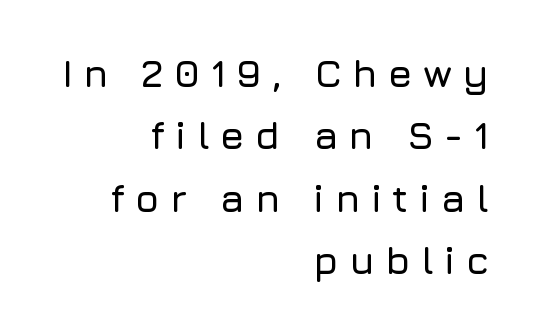
The image shows 39 px sans-serif type, upright; set right-aligned, normal line spacing (1.6x), unusually wide letter spacing (+0.26 em), not underlined; low stroke contrast and a medium x-height.
